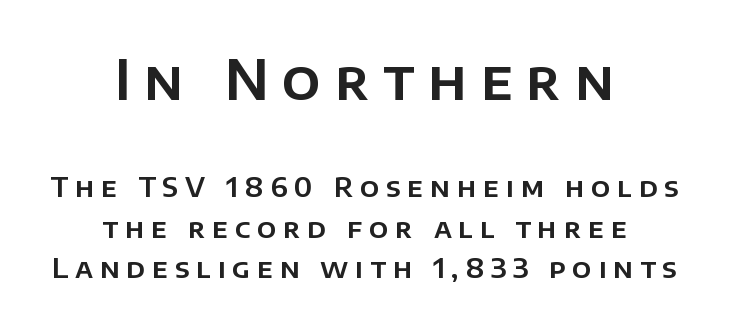
{"serif": "no", "italic": "no", "width": "normal", "stroke_contrast": "low", "x_height": "large", "monospaced": "no", "underline": "no", "align": "center", "line_spacing": "normal", "line_spacing_ratio": 1.51, "letter_spacing": "wide", "letter_spacing_em": 0.25, "larger_block": "first", "size_ratio": 2.0, "glyph_px": 54}
